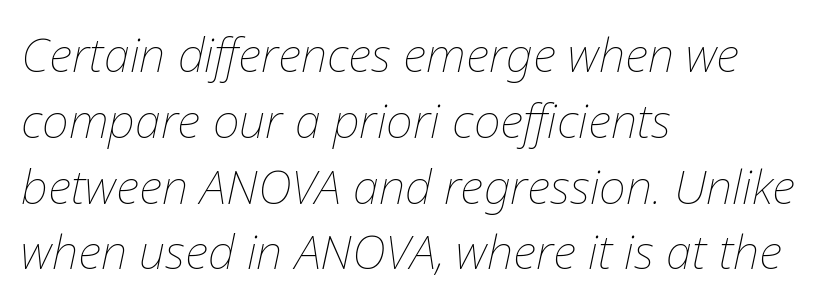
The image shows 47 px thin type, italic (leaning right); set left-aligned, normal line spacing (1.4x), normal letter spacing, not underlined; low stroke contrast and a medium x-height.
